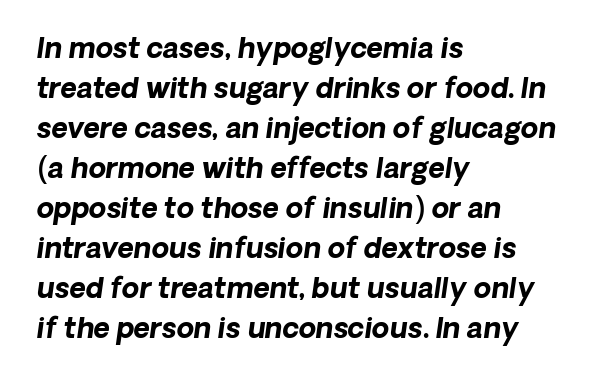
The image shows 28 px bold type, italic (leaning right); set left-aligned, normal line spacing (1.43x), normal letter spacing, not underlined; low stroke contrast and a medium x-height.
